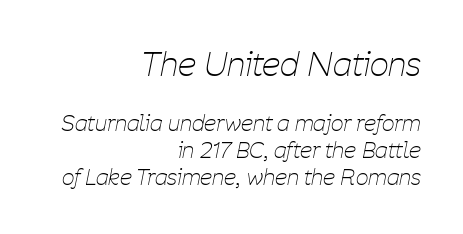
Q: Is the text bold? A: No.
Q: Is the text italic (slanted)? A: Yes, it leans right by about 11 degrees.
Q: Is the text underlined? A: No.
Q: How is the paragraph aligned? A: Right-aligned.
Q: Is the spacing between letters normal or unusually wide? A: Normal.
Q: Which block of text is set in a larger size, the first (top) or the second (bottom)? A: The first (top) one.
Q: Width (condensed, normal, or wide)? A: Condensed.
Q: Stroke contrast? A: Low.
Q: x-height? A: Medium.
Q: Monospaced? A: No.
